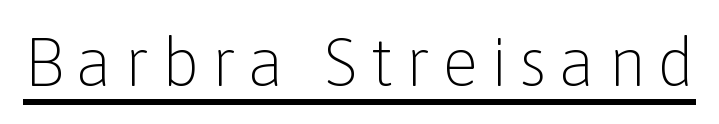
Q: Is the text bold? A: No.
Q: Is the text italic (slanted)? A: No, it is upright.
Q: Is the typeface a serif or a sans-serif typeface? A: Sans-serif.
Q: Is the text underlined? A: Yes.
Q: Width (condensed, normal, or wide)? A: Normal.
Q: Stroke contrast? A: Low.
Q: x-height? A: Medium.
Q: Monospaced? A: No.
